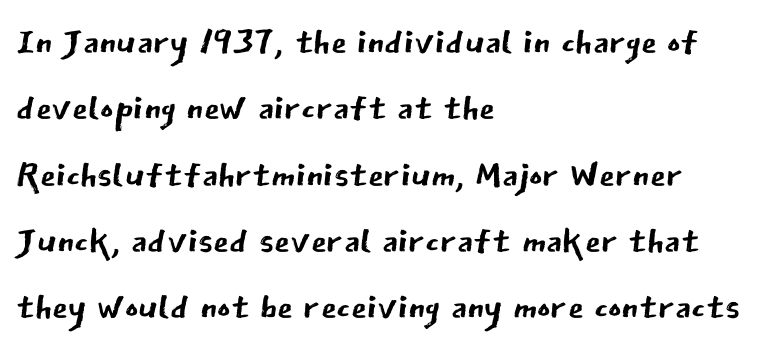
The image shows 51 px regular-weight sans-serif type, upright; set left-aligned, normal line spacing (1.3x), normal letter spacing, not underlined; low stroke contrast and a medium x-height.
